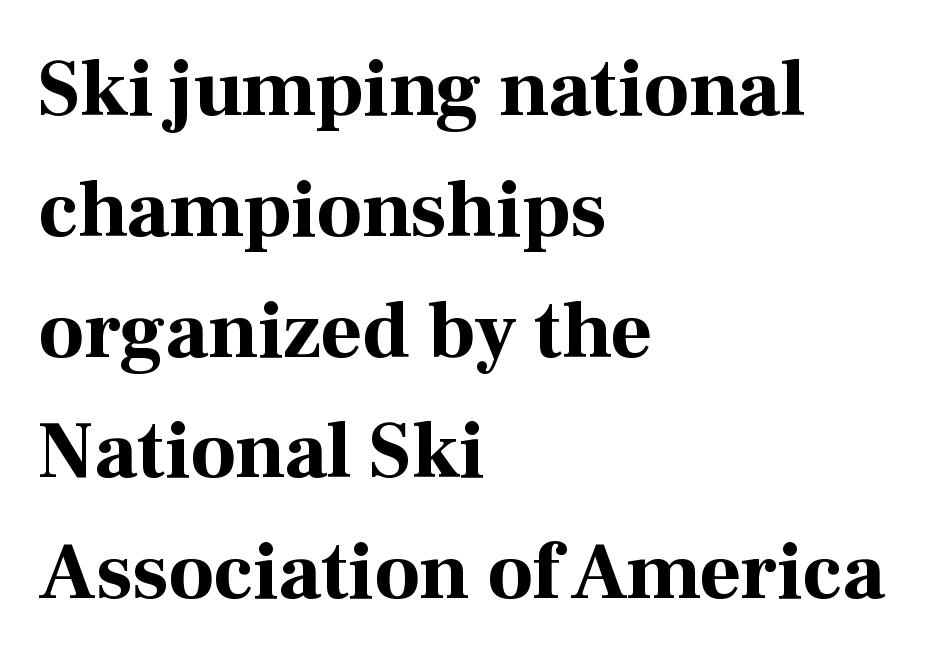
The designer went with a serif here, giving each stem small feet. Do the letters lean? They stand straight. Where is the straight margin? On the left. The letters advance in unequal steps, a hallmark of proportional type. In terms of letterspacing, this is plain default setting. Any mark beneath the type? The region is blank.
